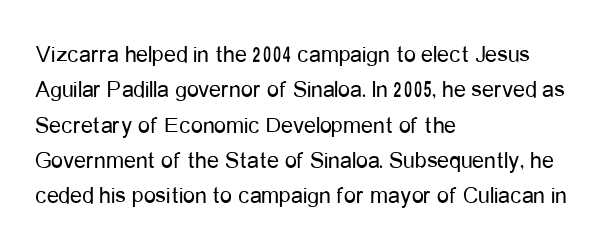
Tracking value appears to be zero — textbook default spacing. Posture: straight, roman, zero tilt. Leftover space on each line is placed entirely after the last word. This is not heavy type; no bold has been used.
